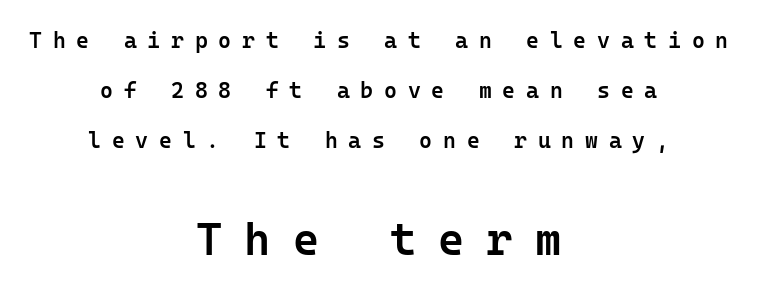
Loose tracking; the words dissolve into strings of separated letters. Is this a fixed-width face? Yes — each glyph sits in an identical cell. The glyphs are unaccompanied by any horizontal stroke below them. The following chunk of copy outweighs the initial chunk in type size.
